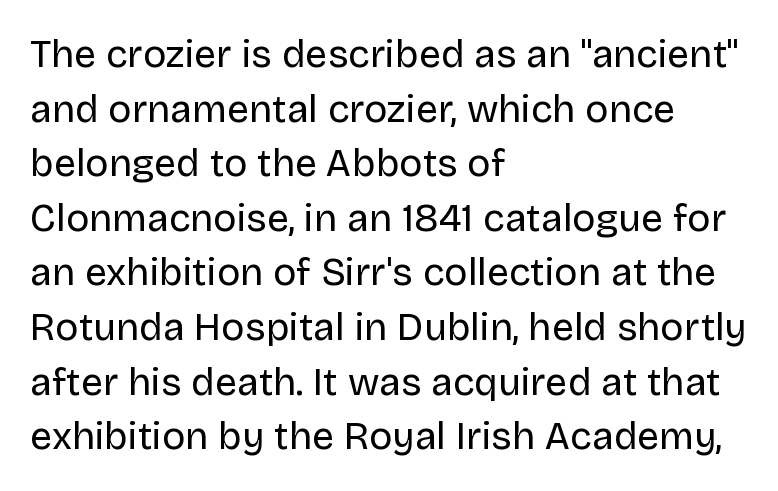
{"serif": "no", "italic": "no", "bold": "no", "weight": "regular", "width": "normal", "stroke_contrast": "low", "x_height": "large", "monospaced": "no", "underline": "no", "align": "left", "line_spacing": "normal", "line_spacing_ratio": 1.4, "letter_spacing": "normal", "letter_spacing_em": 0.0, "glyph_px": 39}
